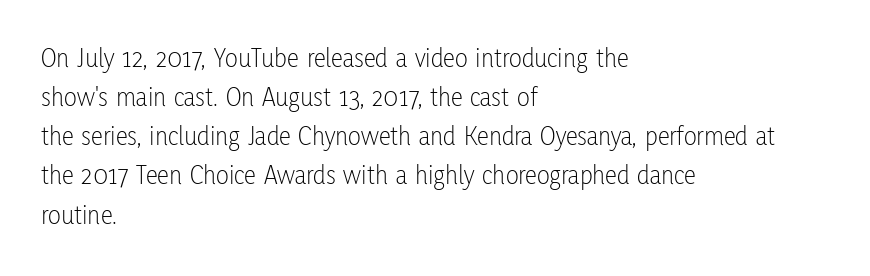
Default kerning and tracking; the words read as compact shapes. No heavy texture on the line: the type isn't bold. A roman cut, with each character standing at attention. Notice how the passage keeps a crisp vertical edge on the left only. Bare-footed words on every line.
